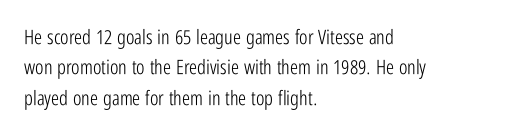
{"italic": "no", "bold": "no", "underline": "no", "align": "left", "line_spacing": "normal", "line_spacing_ratio": 1.52, "letter_spacing": "normal", "letter_spacing_em": 0.0, "glyph_px": 20}
